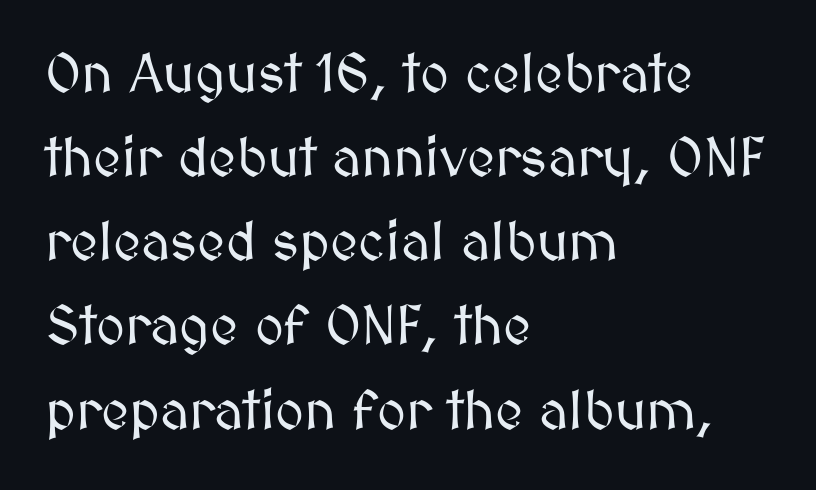
Horizontal bands of white between lines are of average thickness. Do the characters align in a grid? No, the font is proportional. The letters stand straight up with perfectly vertical stems. The foot of each line stays bare and open. In CSS terms this would be text-align: left. A typesetter would call this zero additional tracking.
